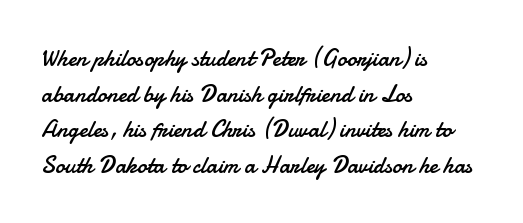
Each line starts at the same left margin while the right side varies. Weight: regular or lighter. Compared with typical paragraphs, the rows here are spaced about the same. No extra tracking has been applied to these lines. Any mark beneath the type? The region is blank.
